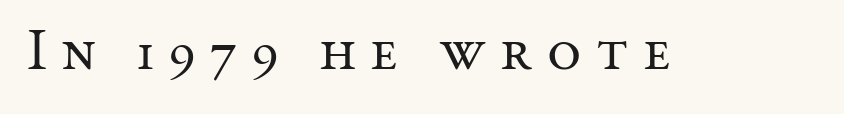
The image shows 59 px regular-weight serif type, upright; set unusually wide letter spacing (+0.24 em), not underlined; medium stroke contrast and a medium x-height.
